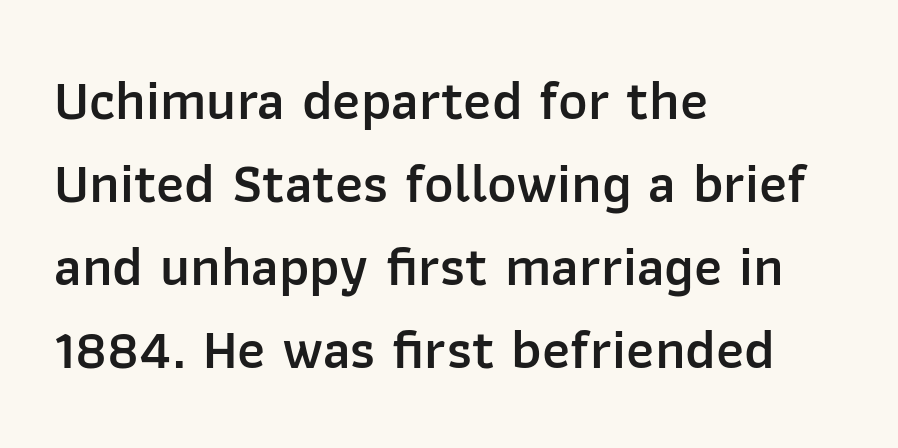
The image shows 56 px semibold sans-serif type, upright; set left-aligned, normal line spacing (1.48x), normal letter spacing, not underlined; low stroke contrast and a medium x-height.
